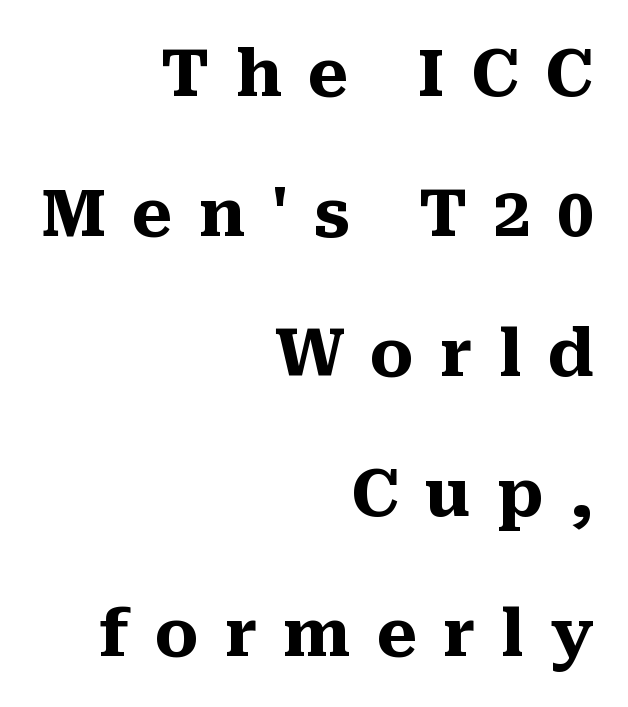
Summary of weight: heavy, a full bold. The type sits square on the baseline with zero lean. Check the space under the baseline: it is left empty. Loosely led — the rows are spread out.
